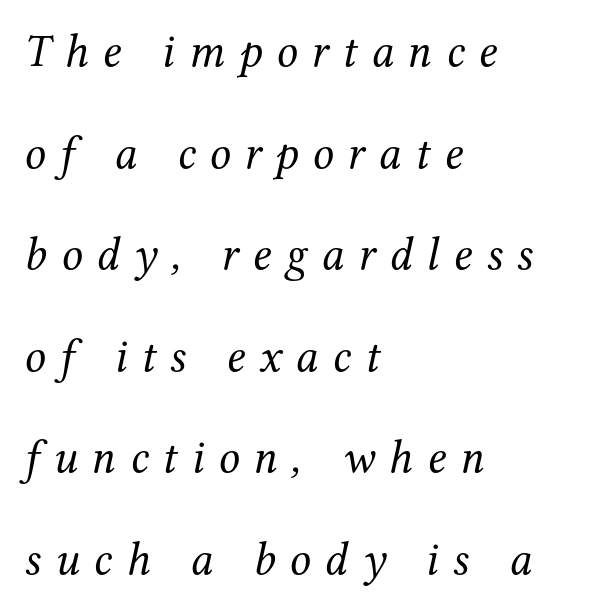
Q: Is the text bold? A: No.
Q: Is the text italic (slanted)? A: Yes, it leans right by about 12 degrees.
Q: Is the typeface a serif or a sans-serif typeface? A: Serif.
Q: Is the text underlined? A: No.
Q: How is the paragraph aligned? A: Left-aligned.
Q: Is the spacing between letters normal or unusually wide? A: Unusually wide.
Q: Is the spacing between lines tight, normal or loose? A: Loose.
Q: Width (condensed, normal, or wide)? A: Normal.
Q: Stroke contrast? A: Medium.
Q: x-height? A: Medium.
Q: Monospaced? A: No.
